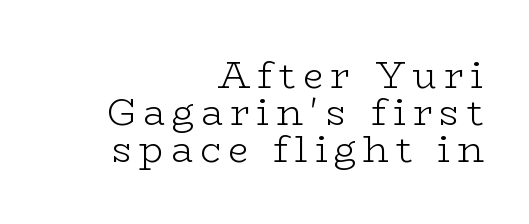
Q: Is the text bold? A: No.
Q: Is the text italic (slanted)? A: No, it is upright.
Q: Is the typeface a serif or a sans-serif typeface? A: Serif.
Q: Is the text underlined? A: No.
Q: How is the paragraph aligned? A: Right-aligned.
Q: Is the spacing between lines tight, normal or loose? A: Tight.
Q: Width (condensed, normal, or wide)? A: Wide.
Q: Stroke contrast? A: Low.
Q: x-height? A: Medium.
Q: Monospaced? A: No.
